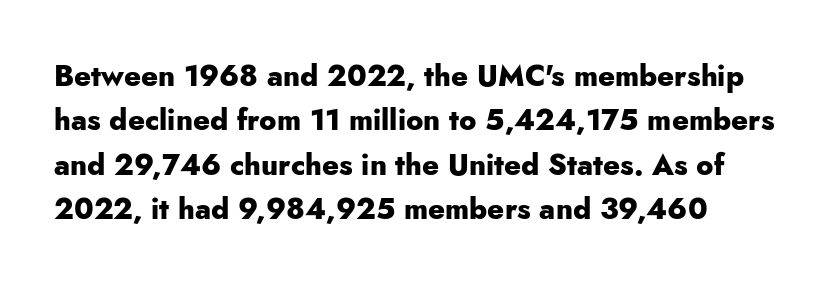
Q: Is the text bold? A: Yes.
Q: Is the text italic (slanted)? A: No, it is upright.
Q: Is the typeface a serif or a sans-serif typeface? A: Sans-serif.
Q: Is the text underlined? A: No.
Q: How is the paragraph aligned? A: Left-aligned.
Q: Is the spacing between letters normal or unusually wide? A: Normal.
Q: Is the spacing between lines tight, normal or loose? A: Normal.
Q: Width (condensed, normal, or wide)? A: Normal.
Q: Stroke contrast? A: Low.
Q: x-height? A: Small.
Q: Monospaced? A: No.
